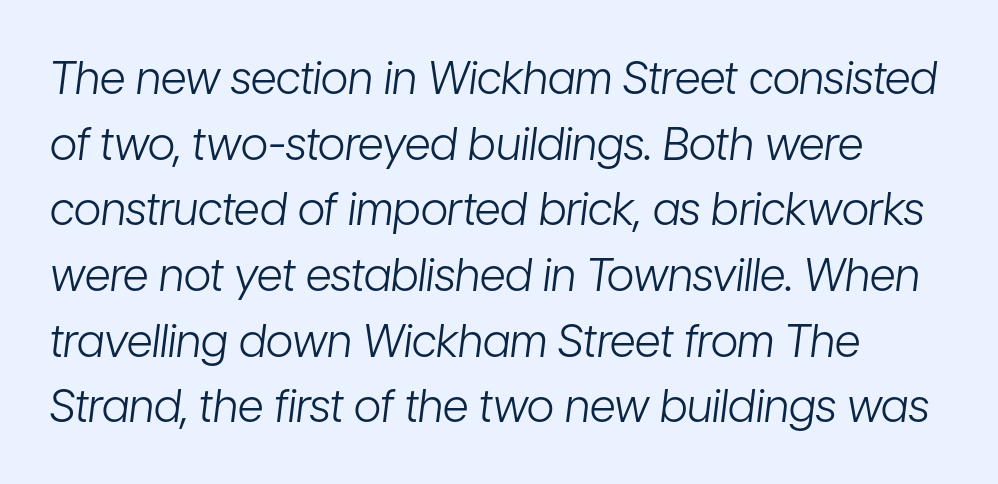
The image shows 45 px light, condensed type, italic (leaning right); set normal line spacing (1.46x), normal letter spacing, not underlined; low stroke contrast and a medium x-height.
